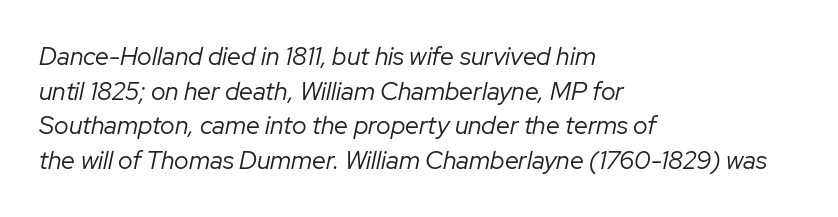
The image shows 25 px text type, italic (leaning right); set left-aligned, normal line spacing (1.39x), normal letter spacing, not underlined.
